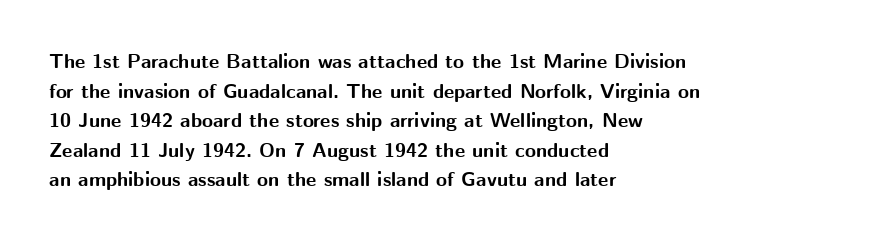
The rendering uses a bold face; every stroke is thick and dark. Compared with a centered layout, this one pins lines to the left instead. Underline: absent. In terms of letterspacing, this is plain default setting. Italic: no, the glyphs are upright roman. How would I describe the line gaps? Plain and ordinary.
